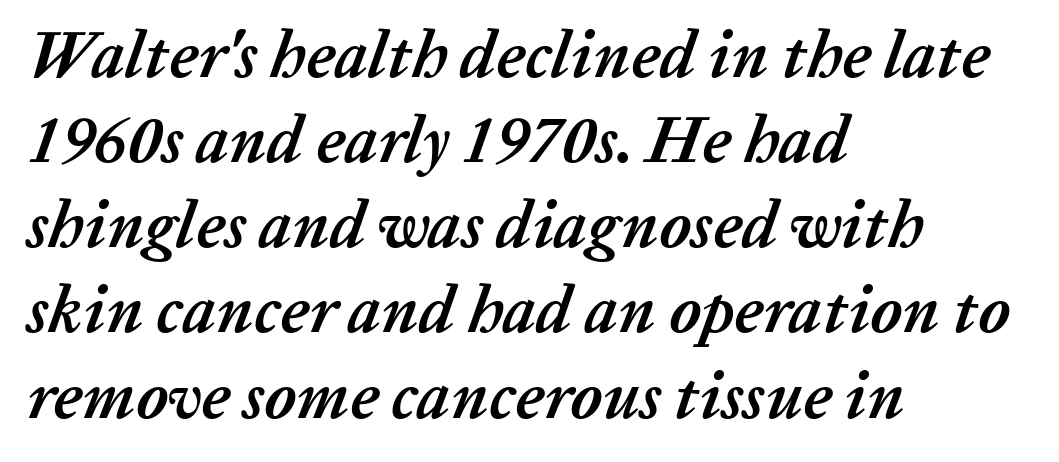
The image shows 66 px semibold type, italic (leaning right); set left-aligned, normal line spacing (1.29x), normal letter spacing, not underlined; low stroke contrast and a medium x-height.
